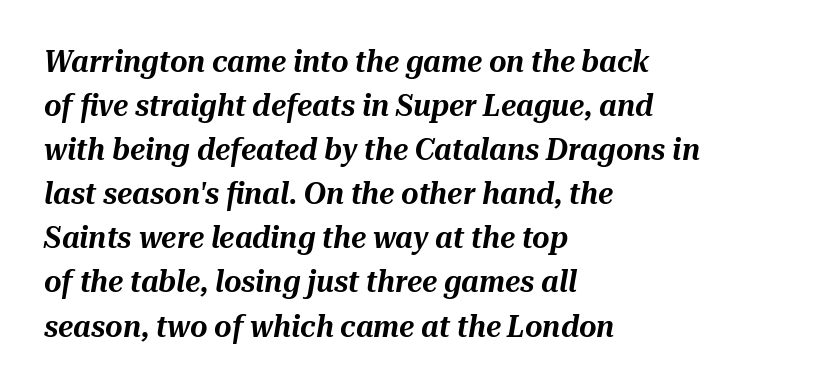
Q: Is the text italic (slanted)? A: Yes, it leans right by about 10 degrees.
Q: Is the text underlined? A: No.
Q: How is the paragraph aligned? A: Left-aligned.
Q: Is the spacing between letters normal or unusually wide? A: Normal.
Q: Is the spacing between lines tight, normal or loose? A: Normal.
Q: Width (condensed, normal, or wide)? A: Normal.
Q: Stroke contrast? A: Medium.
Q: x-height? A: Medium.
Q: Monospaced? A: No.
